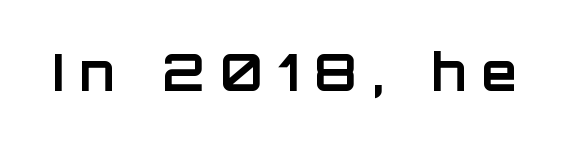
{"serif": "no", "italic": "no", "bold": "yes", "weight": "bold", "width": "normal", "stroke_contrast": "low", "x_height": "large", "monospaced": "no", "underline": "no", "letter_spacing": "wide", "letter_spacing_em": 0.31, "glyph_px": 51}
